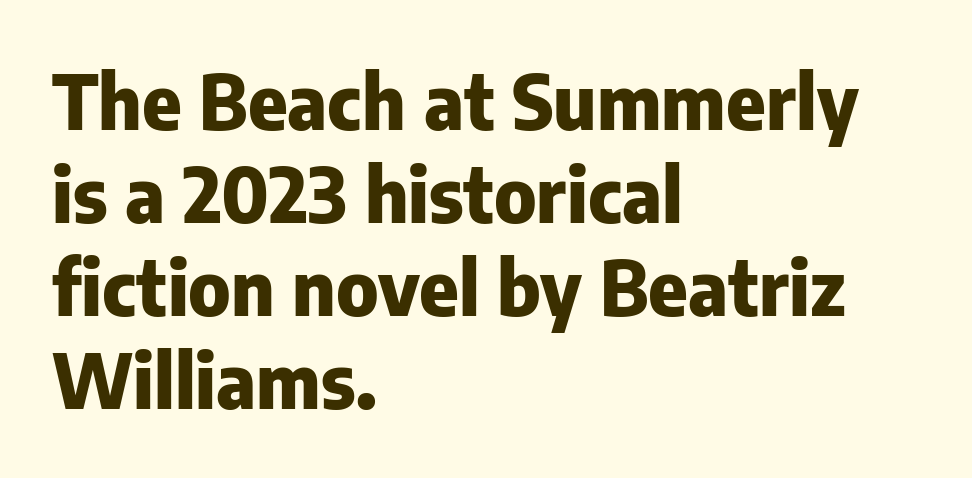
Q: Is the text bold? A: Yes.
Q: Is the text italic (slanted)? A: No, it is upright.
Q: Is the typeface a serif or a sans-serif typeface? A: Sans-serif.
Q: Is the text underlined? A: No.
Q: How is the paragraph aligned? A: Left-aligned.
Q: Is the spacing between letters normal or unusually wide? A: Normal.
Q: Width (condensed, normal, or wide)? A: Normal.
Q: Stroke contrast? A: Low.
Q: x-height? A: Medium.
Q: Monospaced? A: No.
